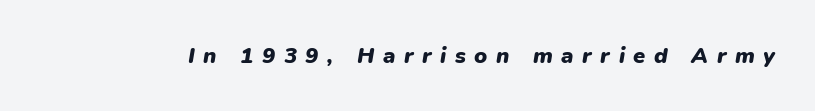
The image shows 22 px bold type, italic (leaning right); set unusually wide letter spacing (+0.39 em), not underlined.
